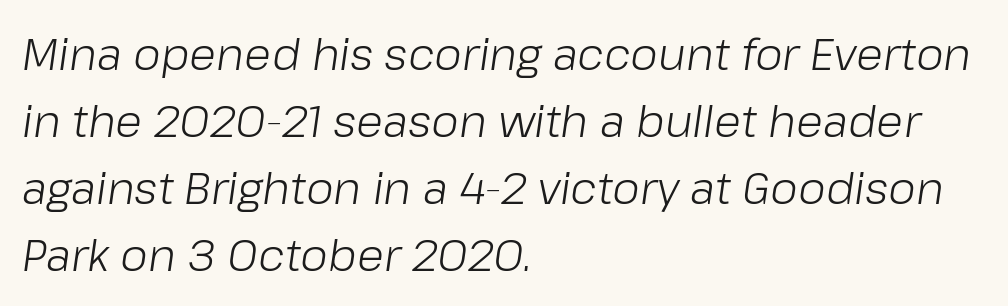
{"italic": "yes", "lean": "right", "slant_degrees": 8, "bold": "no", "weight": "light", "width": "normal", "stroke_contrast": "low", "x_height": "medium", "monospaced": "no", "underline": "no", "align": "left", "line_spacing": "normal", "line_spacing_ratio": 1.52, "letter_spacing": "normal", "letter_spacing_em": 0.0, "glyph_px": 44}
